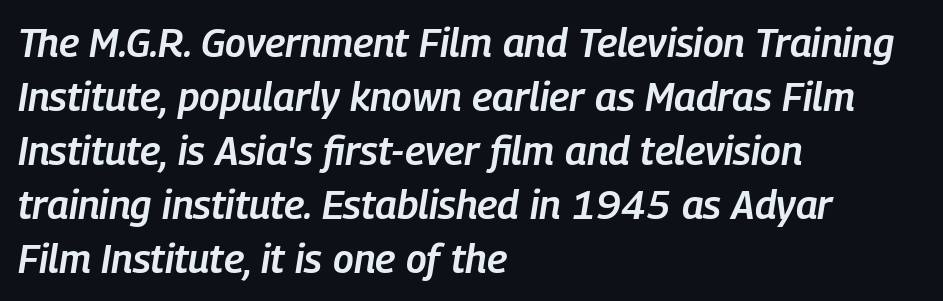
{"italic": "yes", "lean": "right", "slant_degrees": 9, "bold": "semi", "weight": "semibold", "width": "condensed", "stroke_contrast": "low", "x_height": "medium", "monospaced": "no", "underline": "no", "align": "left", "line_spacing": "normal", "line_spacing_ratio": 1.35, "letter_spacing": "normal", "letter_spacing_em": 0.0, "glyph_px": 40}
